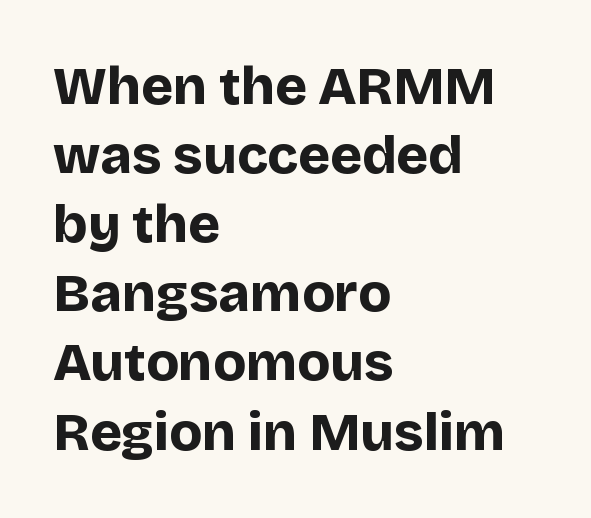
{"serif": "no", "italic": "no", "bold": "yes", "weight": "bold", "width": "normal", "stroke_contrast": "low", "x_height": "large", "monospaced": "no", "underline": "no", "align": "left", "line_spacing": "normal", "line_spacing_ratio": 1.28, "letter_spacing": "normal", "letter_spacing_em": 0.0, "glyph_px": 54}
